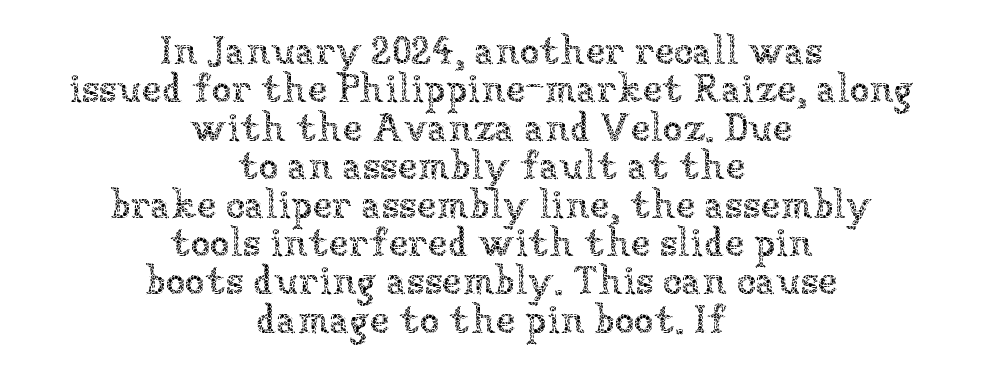
{"italic": "no", "bold": "no", "weight": "thin", "width": "normal", "stroke_contrast": "low", "x_height": "medium", "monospaced": "no", "underline": "no", "align": "center", "line_spacing": "tight", "line_spacing_ratio": 0.96, "letter_spacing": "normal", "letter_spacing_em": 0.0, "glyph_px": 40}
